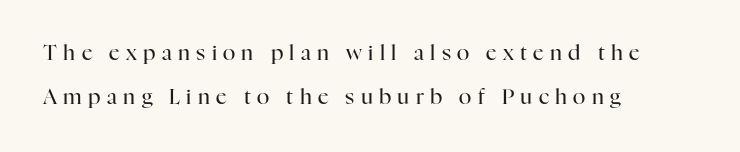
Q: Is the text bold? A: No.
Q: Is the text italic (slanted)? A: No, it is upright.
Q: Is the text underlined? A: No.
Q: How is the paragraph aligned? A: Left-aligned.
Q: Is the spacing between letters normal or unusually wide? A: Unusually wide.
Q: Is the spacing between lines tight, normal or loose? A: Loose.
